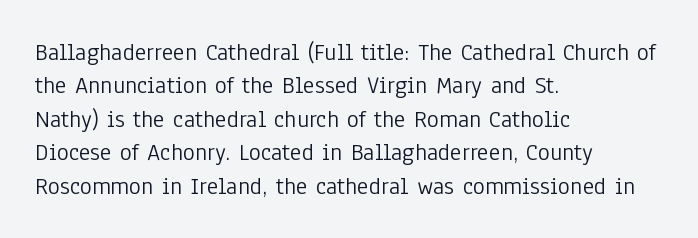
{"italic": "no", "bold": "no", "underline": "no", "align": "left", "line_spacing": "normal", "line_spacing_ratio": 1.34, "letter_spacing": "normal", "letter_spacing_em": 0.0, "glyph_px": 25}
